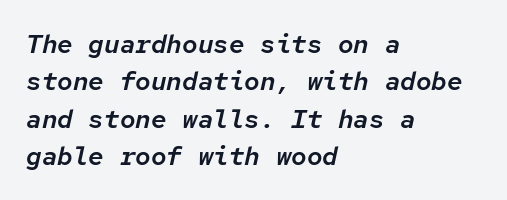
Q: Is the text italic (slanted)? A: Yes, it leans right by about 12 degrees.
Q: Is the text underlined? A: No.
Q: How is the paragraph aligned? A: Left-aligned.
Q: Is the spacing between letters normal or unusually wide? A: Normal.
Q: Is the spacing between lines tight, normal or loose? A: Normal.
